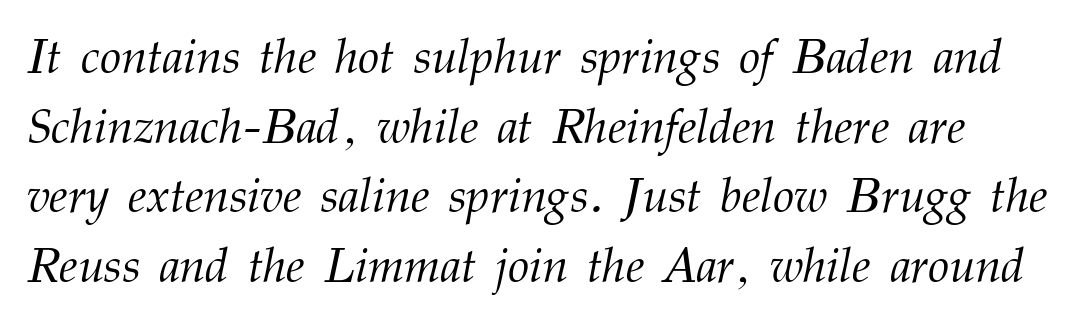
The face used here is seriffed, in the tradition of book romans. The space between consecutive lines is moderate. Stems here are at most as thick as an everyday book face. Bare-footed words on every line. Is this a fixed-width face? No — the glyphs have proportional, varying widths.
